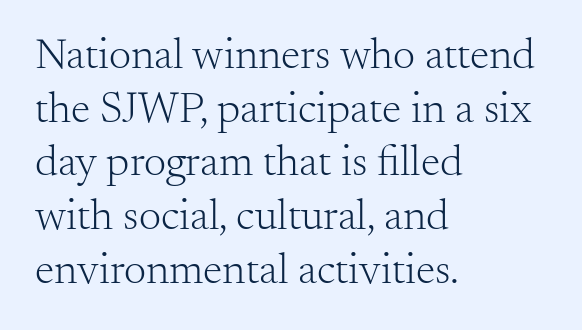
The horizontal fit of the characters is conventional and even. This reads as an unemphasized weight, regular at the heaviest. The foot of each line stays bare and open. The letters carry serifs — small finishing strokes at the ends of their stems. Is the block centered? No — it sits flush against the left margin.
